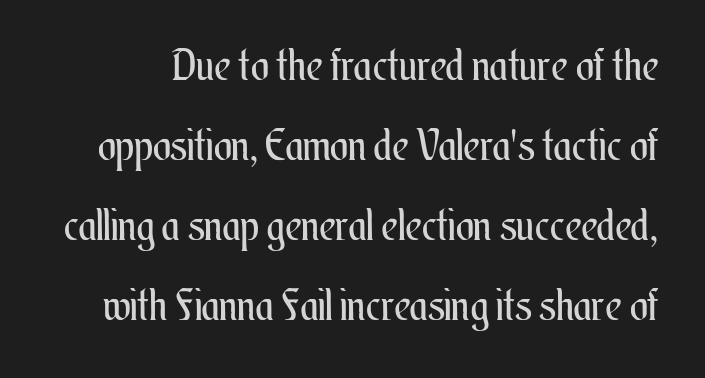
The image shows 43 px regular-weight, condensed type, upright; set line spacing 1.86x, normal letter spacing, not underlined; medium stroke contrast and a small x-height.
